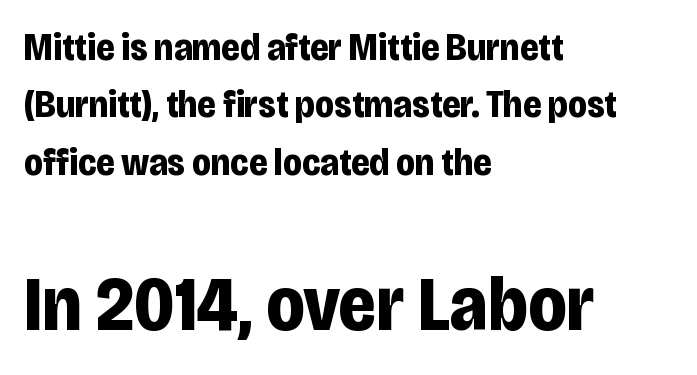
Q: Is the text bold? A: Yes.
Q: Is the text italic (slanted)? A: No, it is upright.
Q: Is the typeface a serif or a sans-serif typeface? A: Sans-serif.
Q: Is the text underlined? A: No.
Q: How is the paragraph aligned? A: Left-aligned.
Q: Is the spacing between letters normal or unusually wide? A: Normal.
Q: Is the spacing between lines tight, normal or loose? A: Normal.
Q: Which block of text is set in a larger size, the first (top) or the second (bottom)? A: The second (bottom) one.
Q: Width (condensed, normal, or wide)? A: Condensed.
Q: Stroke contrast? A: Low.
Q: x-height? A: Large.
Q: Monospaced? A: No.
